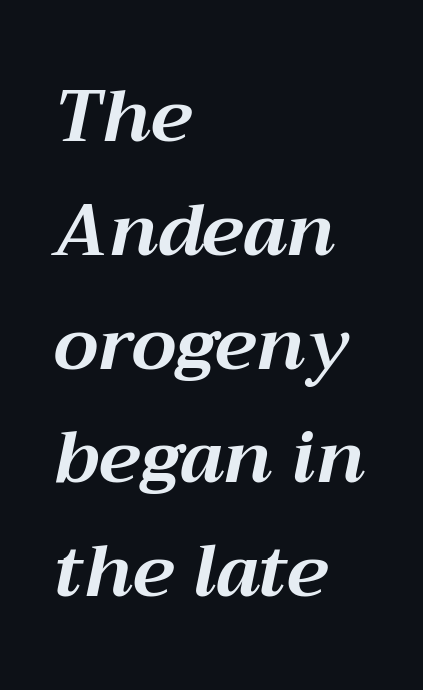
{"italic": "yes", "lean": "right", "slant_degrees": 12, "bold": "yes", "weight": "bold", "width": "normal", "stroke_contrast": "medium", "x_height": "medium", "monospaced": "no", "underline": "no", "align": "left", "line_spacing": "normal", "line_spacing_ratio": 1.58, "letter_spacing": "normal", "letter_spacing_em": 0.0, "glyph_px": 72}
